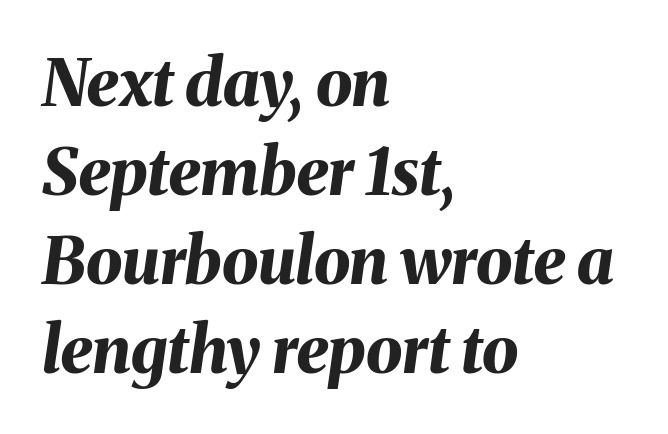
Q: Is the text bold? A: Yes.
Q: Is the text italic (slanted)? A: Yes, it leans right by about 8 degrees.
Q: Is the text underlined? A: No.
Q: How is the paragraph aligned? A: Left-aligned.
Q: Is the spacing between letters normal or unusually wide? A: Normal.
Q: Is the spacing between lines tight, normal or loose? A: Normal.
Q: Width (condensed, normal, or wide)? A: Normal.
Q: Stroke contrast? A: Medium.
Q: x-height? A: Medium.
Q: Monospaced? A: No.
